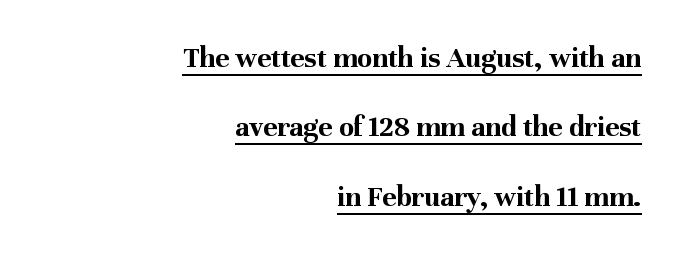
{"serif": "yes", "italic": "no", "bold": "yes", "weight": "bold", "width": "normal", "stroke_contrast": "medium", "x_height": "medium", "monospaced": "no", "underline": "yes", "align": "right", "line_spacing": "loose", "line_spacing_ratio": 2.31, "letter_spacing": "normal", "letter_spacing_em": 0.0, "glyph_px": 30}
